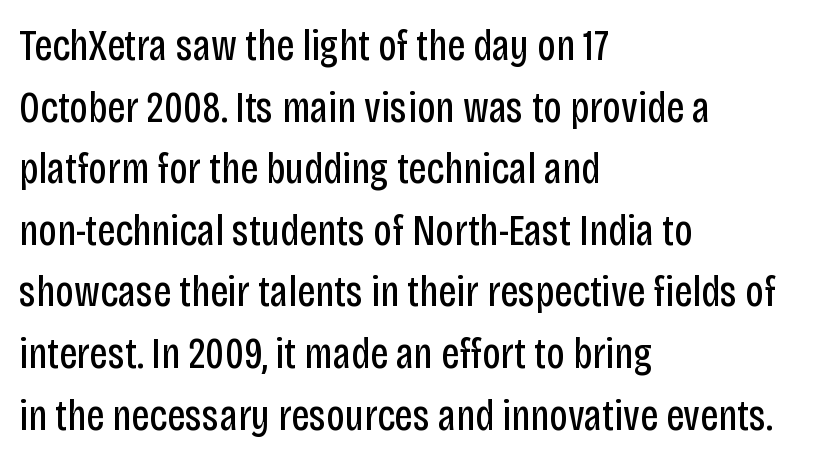
Q: Is the text bold? A: No.
Q: Is the text italic (slanted)? A: No, it is upright.
Q: Is the typeface a serif or a sans-serif typeface? A: Sans-serif.
Q: Is the text underlined? A: No.
Q: How is the paragraph aligned? A: Left-aligned.
Q: Is the spacing between letters normal or unusually wide? A: Normal.
Q: Is the spacing between lines tight, normal or loose? A: Normal.
Q: Width (condensed, normal, or wide)? A: Condensed.
Q: Stroke contrast? A: Low.
Q: x-height? A: Large.
Q: Monospaced? A: No.
